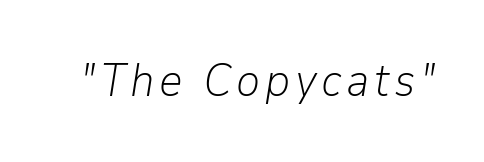
Q: Is the text bold? A: No.
Q: Is the text italic (slanted)? A: Yes, it leans right by about 9 degrees.
Q: Is the text underlined? A: No.
Q: Width (condensed, normal, or wide)? A: Normal.
Q: Stroke contrast? A: Low.
Q: x-height? A: Medium.
Q: Monospaced? A: No.
